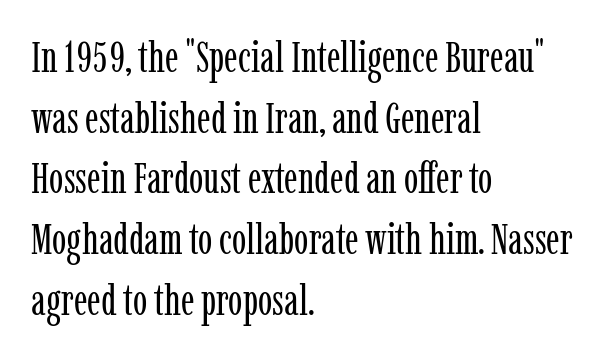
On a weight scale, this lands at 450 or below. Do the letters lean? They stand straight. Each letter keeps its own natural width here, so spacing adapts to shape. In CSS terms this would be text-align: left.
